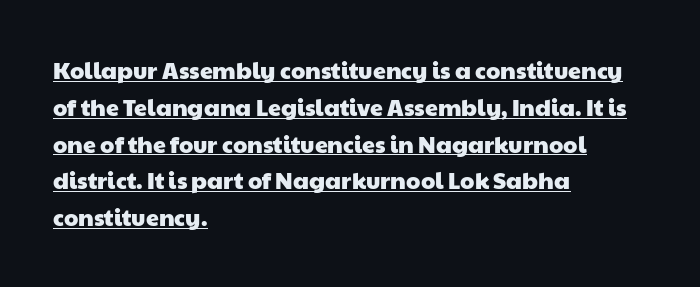
The designer left line spacing at the default. The rendering uses the underline text-decoration. Line starts are locked; line ends wander. Observe the ordinary spacing: letters are neighbours, not strangers.
